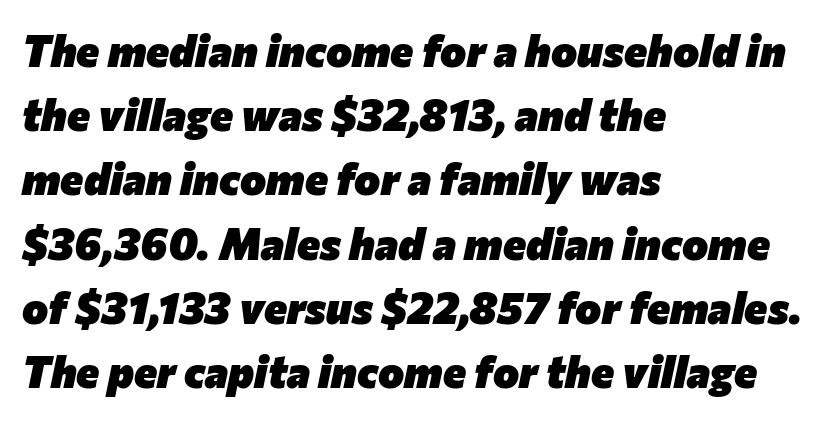
Q: Is the text bold? A: Yes.
Q: Is the text italic (slanted)? A: Yes, it leans right by about 12 degrees.
Q: Is the text underlined? A: No.
Q: How is the paragraph aligned? A: Left-aligned.
Q: Is the spacing between letters normal or unusually wide? A: Normal.
Q: Is the spacing between lines tight, normal or loose? A: Normal.
Q: Width (condensed, normal, or wide)? A: Normal.
Q: Stroke contrast? A: Low.
Q: x-height? A: Medium.
Q: Monospaced? A: No.
